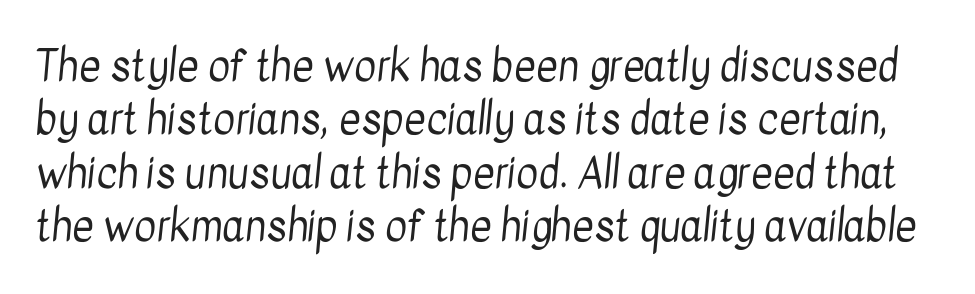
Q: Is the text bold? A: No.
Q: Is the typeface a serif or a sans-serif typeface? A: Sans-serif.
Q: Is the text underlined? A: No.
Q: Is the spacing between letters normal or unusually wide? A: Normal.
Q: Is the spacing between lines tight, normal or loose? A: Normal.
Q: Width (condensed, normal, or wide)? A: Condensed.
Q: Stroke contrast? A: Low.
Q: x-height? A: Medium.
Q: Monospaced? A: No.
